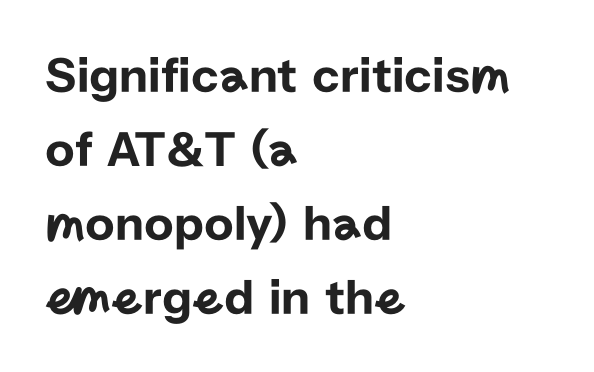
Are there feet on the stems? There aren't — it's a sans. You could call the tracking neutral — neither tight nor loose. Think of a printed novel: that variable character pitch is what you see here. The passage shown is not underscored anywhere. Every stem runs plumb, perpendicular to the baseline.
